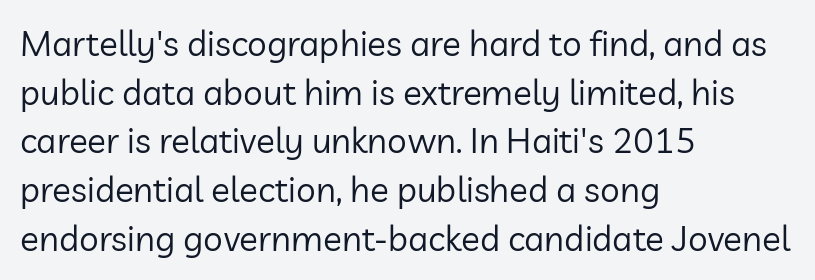
{"serif": "no", "italic": "no", "bold": "no", "weight": "regular", "width": "normal", "stroke_contrast": "low", "x_height": "medium", "monospaced": "no", "underline": "no", "align": "left", "line_spacing": "normal", "line_spacing_ratio": 1.39, "letter_spacing": "normal", "letter_spacing_em": 0.0, "glyph_px": 35}
